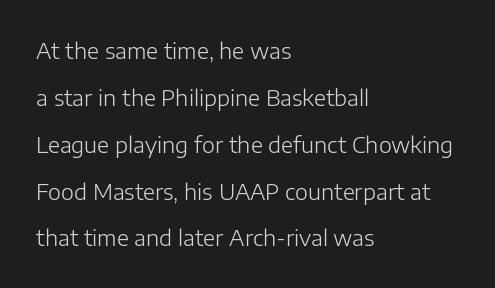
Posture: vertical. These lines are set flush left with a ragged right edge. You could call the tracking neutral — neither tight nor loose. Vertically, the passage feels expansive, rows floating well apart. A bare baseline throughout the passage.
